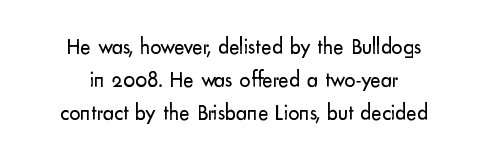
The font's upright variant was chosen for this text. The lines sit at an ordinary, default distance from one another. How are the letters spaced? Ordinarily, with no added tracking. Compared with a flush-left layout, this one balances lines on the center instead.
